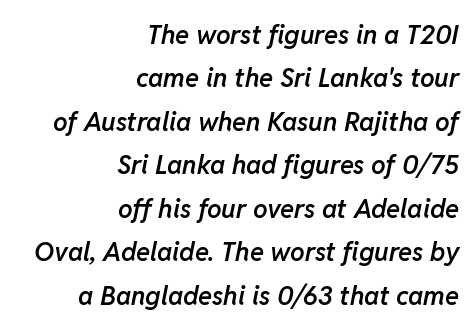
{"italic": "yes", "lean": "right", "slant_degrees": 11, "bold": "semi", "underline": "no", "align": "right", "line_spacing": "normal", "line_spacing_ratio": 1.67, "letter_spacing": "normal", "letter_spacing_em": 0.0, "glyph_px": 26}
